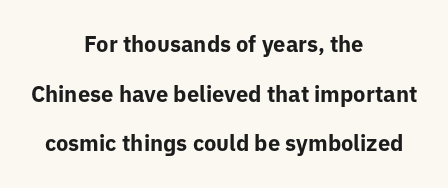
Q: Is the text bold? A: Yes.
Q: Is the text italic (slanted)? A: No, it is upright.
Q: Is the text underlined? A: No.
Q: How is the paragraph aligned? A: Centered.
Q: Is the spacing between letters normal or unusually wide? A: Normal.
Q: Is the spacing between lines tight, normal or loose? A: Loose.
